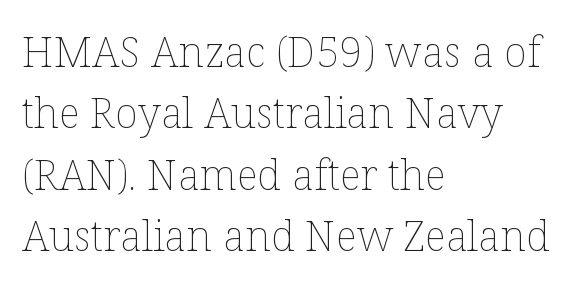
{"italic": "no", "bold": "no", "weight": "thin", "width": "normal", "stroke_contrast": "low", "x_height": "medium", "monospaced": "no", "underline": "no", "align": "left", "line_spacing": "normal", "line_spacing_ratio": 1.46, "letter_spacing": "normal", "letter_spacing_em": 0.0, "glyph_px": 42}
